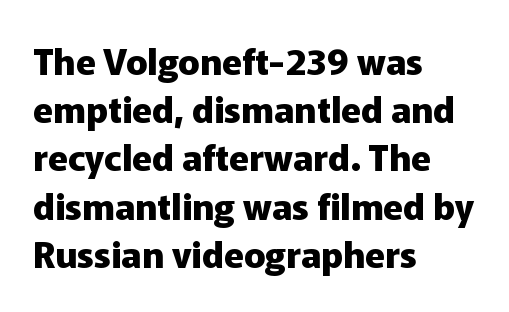
These lines are rendered in a variable-pitch font. The line-height multiplier appears to be the usual default. Does the lettering tilt? It doesn't — this is upright. Here the glyphs are tracked normally, forming tight word shapes. Type without underlining.
